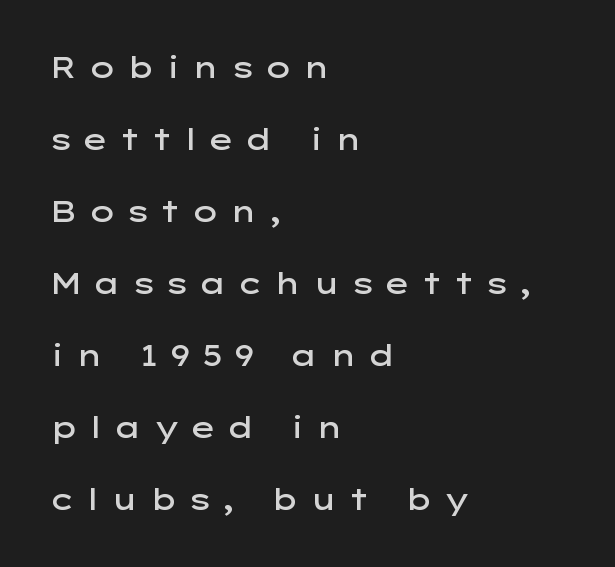
{"serif": "no", "italic": "no", "bold": "semi", "weight": "semibold", "width": "wide", "stroke_contrast": "low", "x_height": "medium", "monospaced": "no", "underline": "no", "align": "left", "line_spacing": "loose", "line_spacing_ratio": 2.48, "letter_spacing": "wide", "letter_spacing_em": 0.34, "glyph_px": 29}
